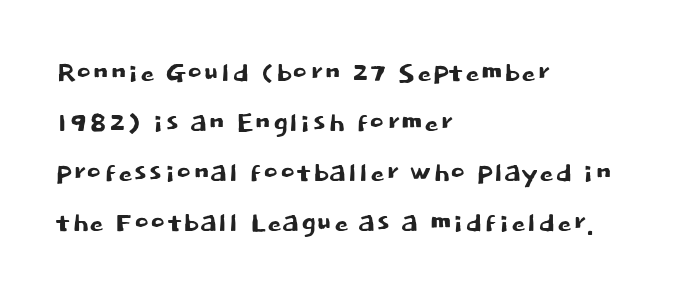
Q: Is the text italic (slanted)? A: No, it is upright.
Q: Is the typeface a serif or a sans-serif typeface? A: Sans-serif.
Q: Is the text underlined? A: No.
Q: How is the paragraph aligned? A: Left-aligned.
Q: Is the spacing between letters normal or unusually wide? A: Normal.
Q: Is the spacing between lines tight, normal or loose? A: Normal.
Q: Width (condensed, normal, or wide)? A: Normal.
Q: Stroke contrast? A: Low.
Q: x-height? A: Large.
Q: Monospaced? A: No.
